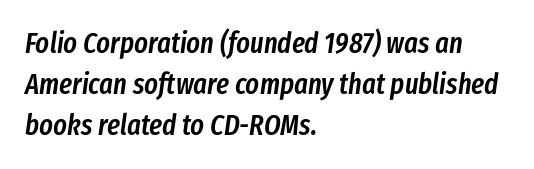
The letters advance in unequal steps, a hallmark of proportional type. Quick note: italic. Descender tails drop into unmarked territory. Default kerning and tracking; the words read as compact shapes. Vertical spacing — default.
